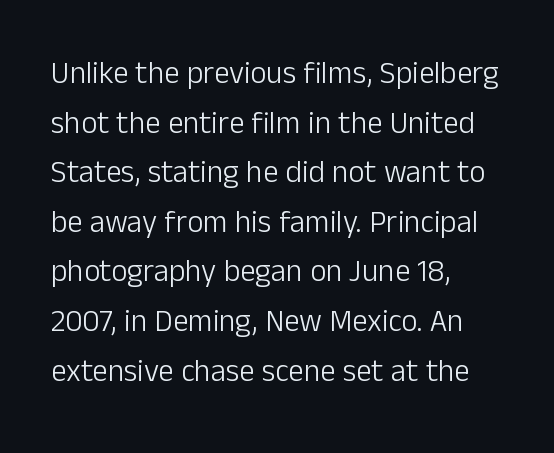
The image shows 31 px light sans-serif type, upright; set left-aligned, normal line spacing (1.6x), normal letter spacing, not underlined; low stroke contrast and a medium x-height.
